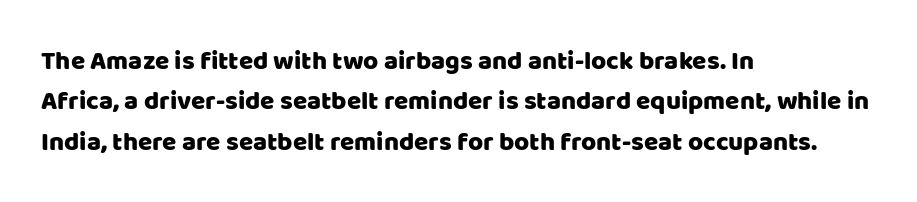
Q: Is the text italic (slanted)? A: No, it is upright.
Q: Is the text underlined? A: No.
Q: How is the paragraph aligned? A: Left-aligned.
Q: Is the spacing between letters normal or unusually wide? A: Normal.
Q: Is the spacing between lines tight, normal or loose? A: Normal.
